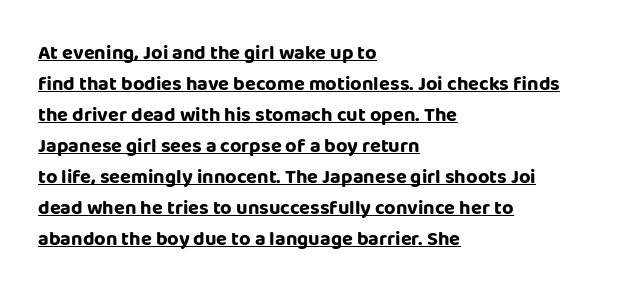
Typeset ragged right — the left edge is the straight one. Ascenders rise straight up at ninety degrees. Somebody hit Ctrl+U on this one — the words are underlined. On the weight axis this lands at bold, roughly 700. Nobody touched the tracking dial on this one.
